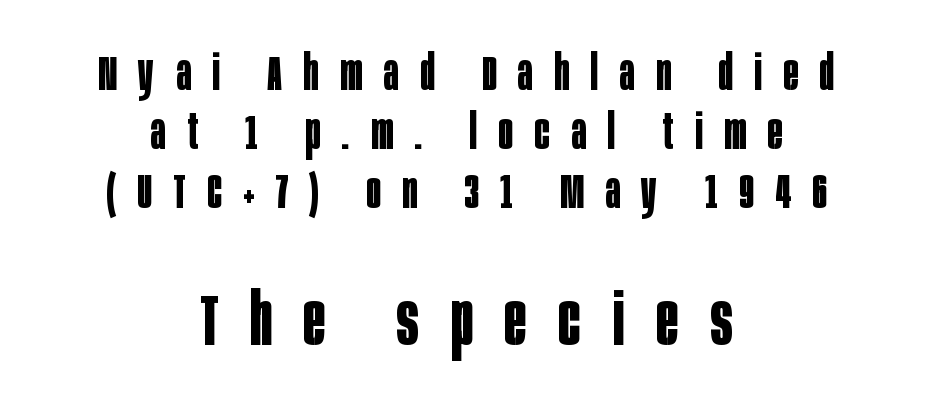
{"serif": "no", "italic": "no", "bold": "yes", "weight": "bold", "width": "condensed", "stroke_contrast": "low", "x_height": "large", "monospaced": "no", "underline": "no", "align": "center", "line_spacing_ratio": 1.2, "letter_spacing": "wide", "letter_spacing_em": 0.44, "larger_block": "second", "size_ratio": 1.49, "glyph_px": 73}
